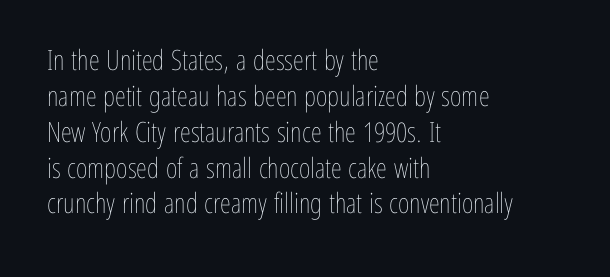
{"italic": "no", "bold": "no", "weight": "thin", "width": "condensed", "stroke_contrast": "low", "x_height": "medium", "monospaced": "no", "underline": "no", "align": "left", "line_spacing": "normal", "line_spacing_ratio": 1.28, "letter_spacing": "normal", "letter_spacing_em": 0.0, "glyph_px": 28}
